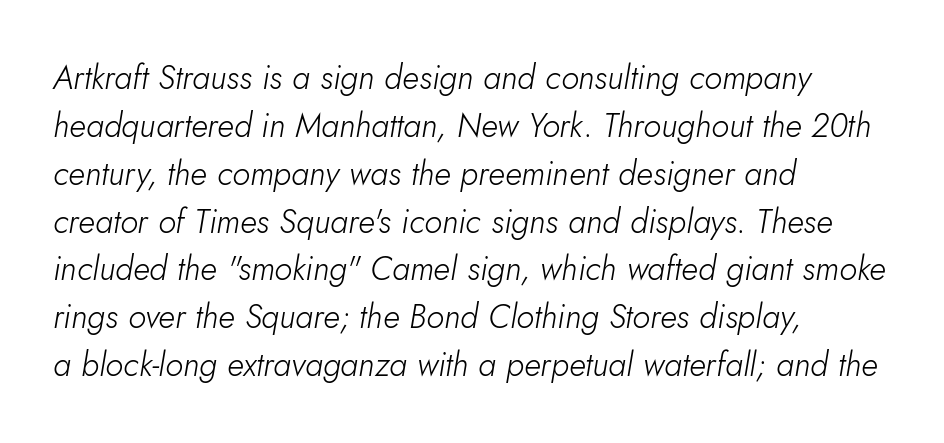
The image shows 33 px light type, italic (leaning right); set left-aligned, normal line spacing (1.45x), normal letter spacing, not underlined; low stroke contrast and a small x-height.
